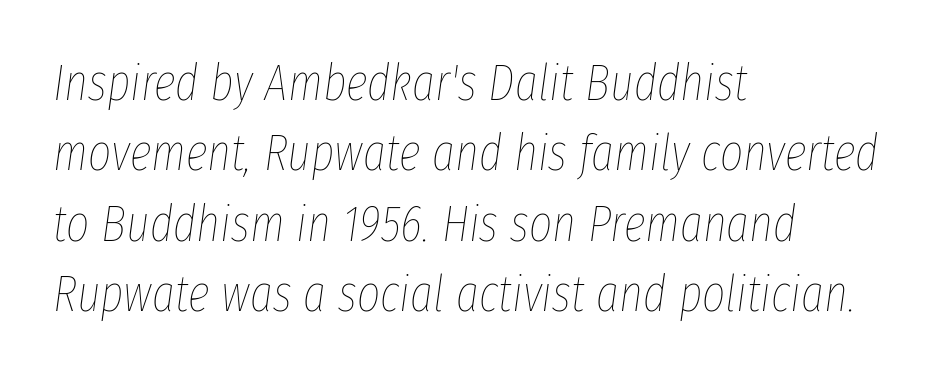
Ink coverage per letter is moderate at most. This sample has the flowing, uneven cadence of proportional lettering. What's the leading like? Ordinary, nothing unusual. It's the slanting kind of type. A bare baseline throughout the passage.
